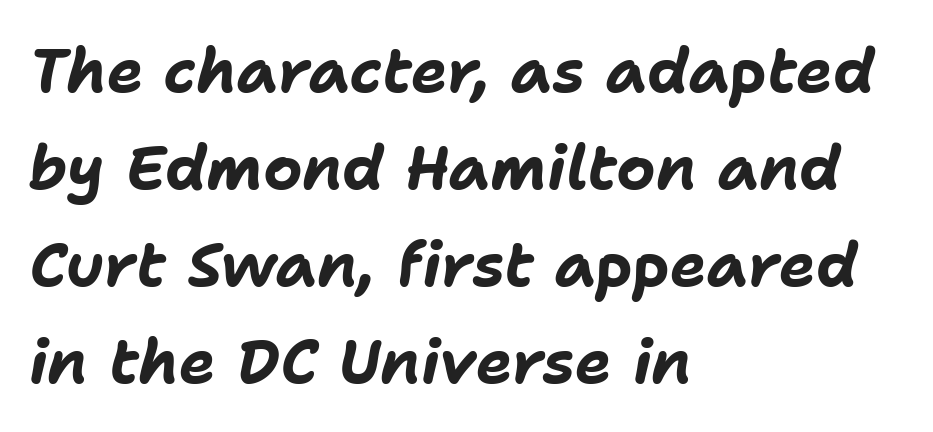
Q: Is the text bold? A: Yes.
Q: Is the text italic (slanted)? A: Yes, it leans right by about 11 degrees.
Q: Is the text underlined? A: No.
Q: How is the paragraph aligned? A: Left-aligned.
Q: Is the spacing between letters normal or unusually wide? A: Normal.
Q: Is the spacing between lines tight, normal or loose? A: Normal.
Q: Width (condensed, normal, or wide)? A: Normal.
Q: Stroke contrast? A: Low.
Q: x-height? A: Medium.
Q: Monospaced? A: No.
